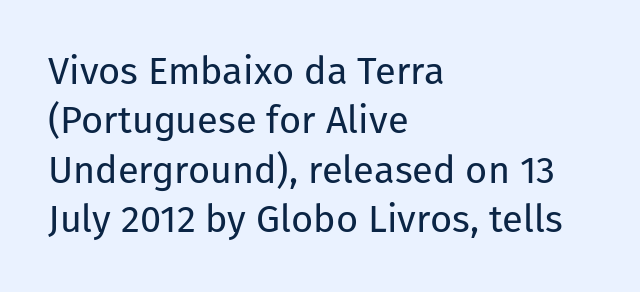
{"serif": "no", "italic": "no", "bold": "no", "weight": "regular", "width": "normal", "stroke_contrast": "low", "x_height": "medium", "monospaced": "no", "underline": "no", "align": "left", "line_spacing": "normal", "line_spacing_ratio": 1.3, "letter_spacing": "normal", "letter_spacing_em": 0.0, "glyph_px": 38}
